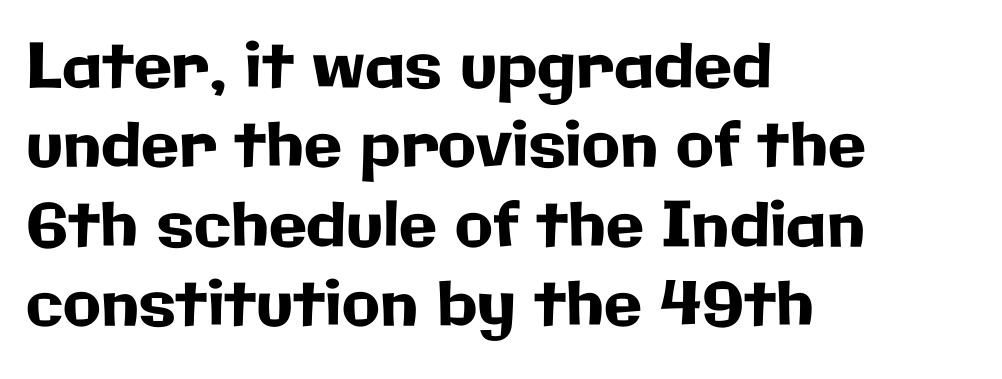
Q: Is the text italic (slanted)? A: No, it is upright.
Q: Is the typeface a serif or a sans-serif typeface? A: Sans-serif.
Q: Is the text underlined? A: No.
Q: How is the paragraph aligned? A: Left-aligned.
Q: Is the spacing between letters normal or unusually wide? A: Normal.
Q: Is the spacing between lines tight, normal or loose? A: Normal.
Q: Width (condensed, normal, or wide)? A: Normal.
Q: Stroke contrast? A: Low.
Q: x-height? A: Medium.
Q: Monospaced? A: No.
